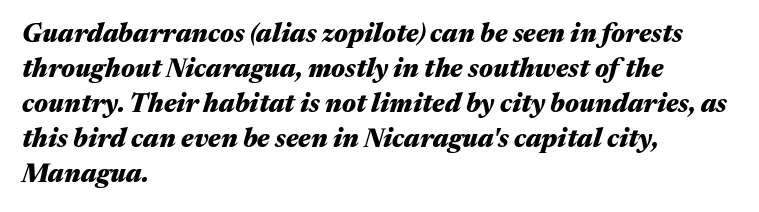
The image shows 26 px bold type, italic (leaning right); set left-aligned, normal line spacing (1.35x), normal letter spacing, not underlined.
